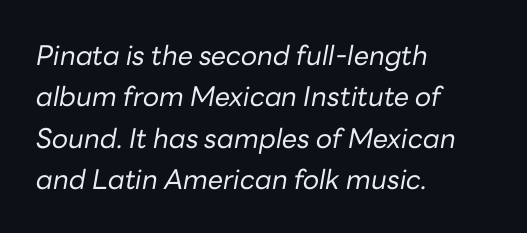
The face used here has a pronounced slope to its letters. The vertical gap from one line to the next is medium. The gaps between neighbouring characters are ordinary and unremarkable. No extra ink here — the face is not bold. Plain, unruled lines of type. Is the block centered? No — it sits flush against the left margin.
